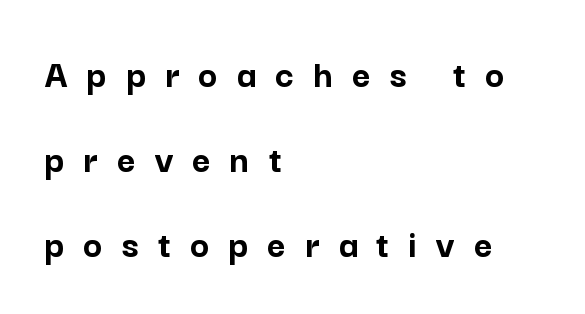
{"serif": "no", "italic": "no", "bold": "yes", "weight": "semibold", "width": "normal", "stroke_contrast": "low", "x_height": "medium", "monospaced": "no", "underline": "no", "align": "left", "line_spacing": "loose", "line_spacing_ratio": 2.13, "letter_spacing": "wide", "letter_spacing_em": 0.48, "glyph_px": 40}
